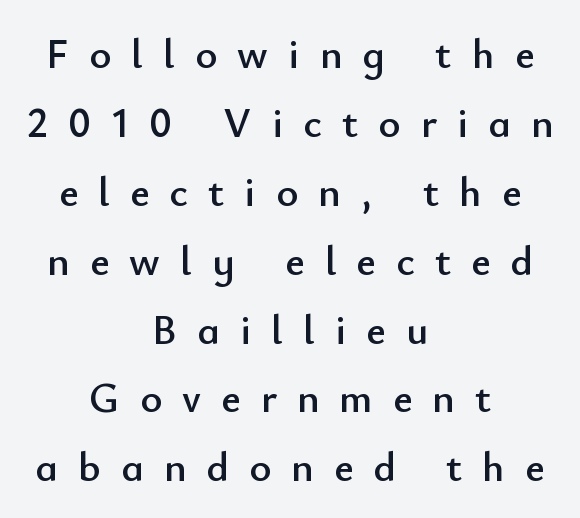
The image shows 42 px sans-serif type, upright; set centered, normal line spacing (1.64x), unusually wide letter spacing (+0.48 em), not underlined; low stroke contrast and a small x-height.
